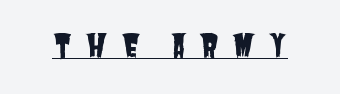
Is this a fixed-width face? No — the glyphs have proportional, varying widths. The typesetter has applied underlining to the passage shown. The letterforms stand isolated, each surrounded by extra space. Each letter's strokes conclude bluntly, with no projecting serifs.
